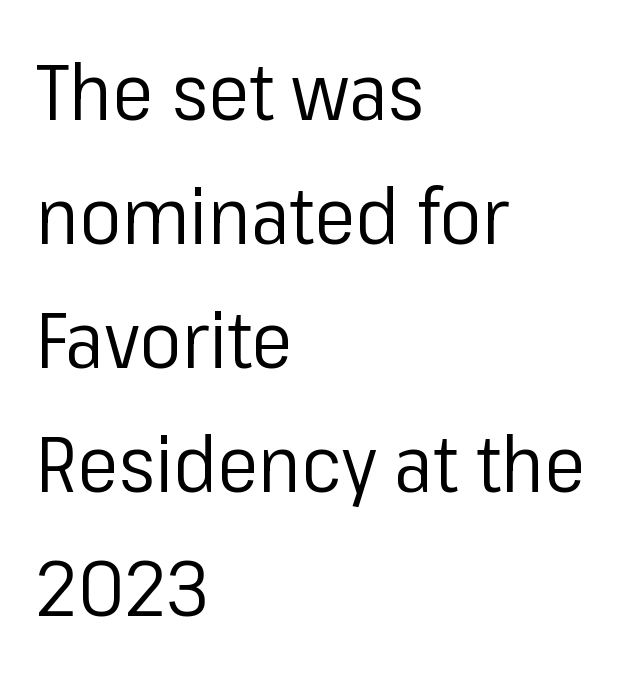
Q: Is the text bold? A: No.
Q: Is the text italic (slanted)? A: No, it is upright.
Q: Is the typeface a serif or a sans-serif typeface? A: Sans-serif.
Q: Is the text underlined? A: No.
Q: How is the paragraph aligned? A: Left-aligned.
Q: Is the spacing between letters normal or unusually wide? A: Normal.
Q: Is the spacing between lines tight, normal or loose? A: Normal.
Q: Width (condensed, normal, or wide)? A: Normal.
Q: Stroke contrast? A: Low.
Q: x-height? A: Medium.
Q: Monospaced? A: No.
